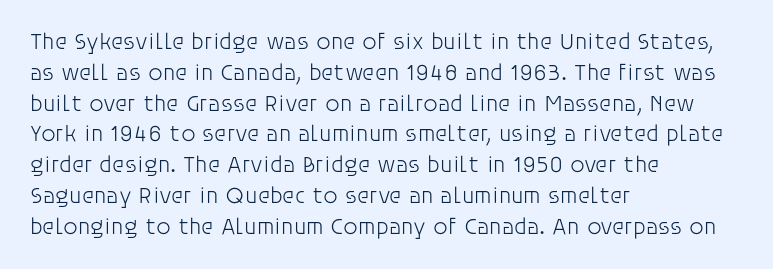
Q: Is the text bold? A: No.
Q: Is the text italic (slanted)? A: No, it is upright.
Q: Is the text underlined? A: No.
Q: How is the paragraph aligned? A: Left-aligned.
Q: Is the spacing between letters normal or unusually wide? A: Normal.
Q: Is the spacing between lines tight, normal or loose? A: Normal.
